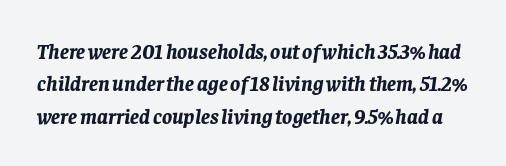
Q: Is the text bold? A: Yes.
Q: Is the text italic (slanted)? A: Yes, it leans right by about 8 degrees.
Q: Is the text underlined? A: No.
Q: Is the spacing between letters normal or unusually wide? A: Normal.
Q: Is the spacing between lines tight, normal or loose? A: Normal.
